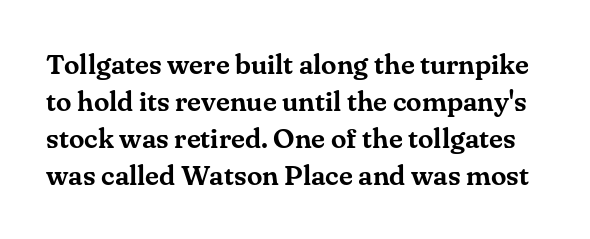
Q: Is the text italic (slanted)? A: No, it is upright.
Q: Is the typeface a serif or a sans-serif typeface? A: Serif.
Q: Is the text underlined? A: No.
Q: Is the spacing between letters normal or unusually wide? A: Normal.
Q: Is the spacing between lines tight, normal or loose? A: Normal.
Q: Width (condensed, normal, or wide)? A: Normal.
Q: Stroke contrast? A: Medium.
Q: x-height? A: Small.
Q: Monospaced? A: No.
